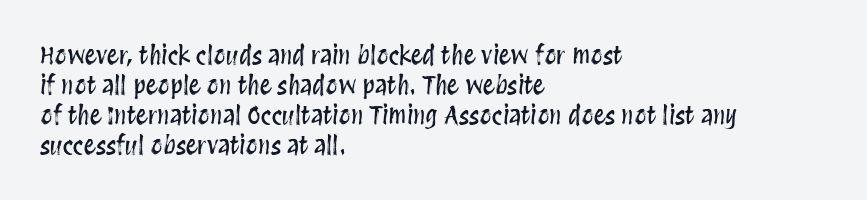
{"italic": "no", "underline": "no", "align": "left", "line_spacing": "normal", "line_spacing_ratio": 1.25, "letter_spacing": "normal", "letter_spacing_em": 0.0, "glyph_px": 24}
